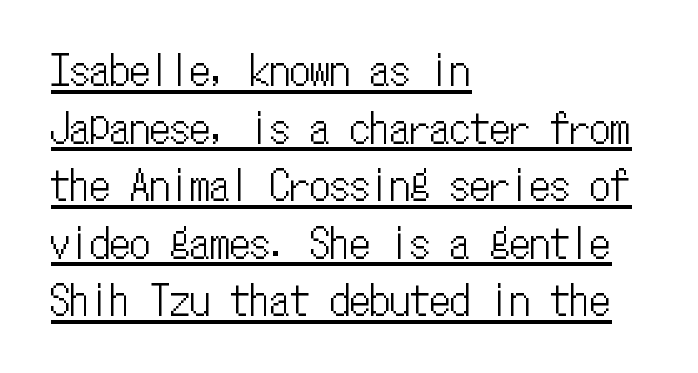
The image shows 40 px condensed type, upright, monospaced; set left-aligned, normal line spacing (1.44x), normal letter spacing, underlined; low stroke contrast and a medium x-height.
